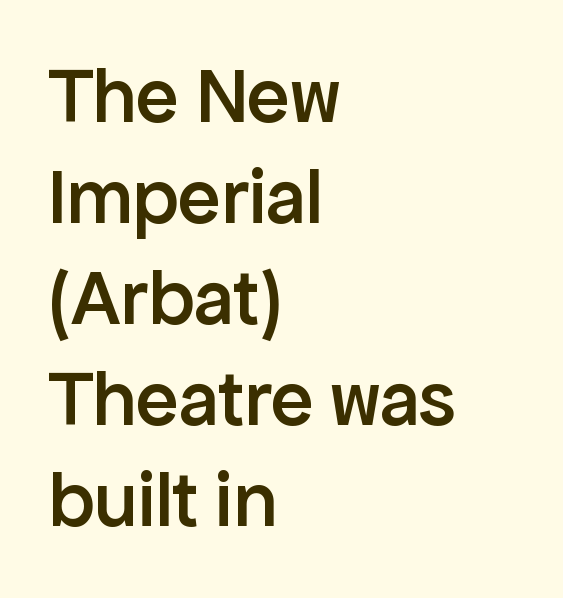
{"serif": "no", "italic": "no", "bold": "semi", "weight": "semibold", "width": "normal", "stroke_contrast": "low", "x_height": "medium", "monospaced": "no", "underline": "no", "align": "left", "line_spacing": "normal", "line_spacing_ratio": 1.28, "letter_spacing": "normal", "letter_spacing_em": 0.0, "glyph_px": 79}
